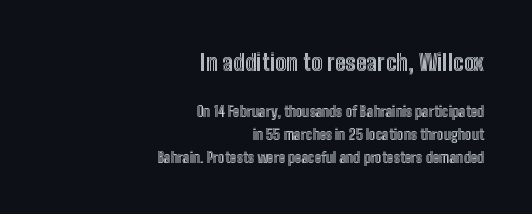
{"italic": "no", "underline": "no", "align": "right", "line_spacing": "normal", "line_spacing_ratio": 1.61, "letter_spacing": "normal", "letter_spacing_em": 0.0, "larger_block": "first", "size_ratio": 1.64, "glyph_px": 23}
